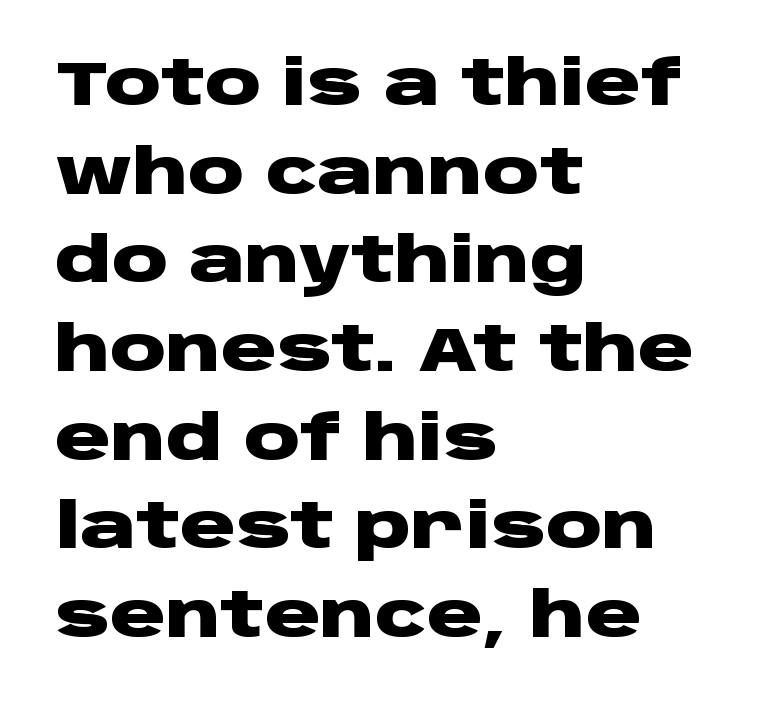
The image shows 62 px heavy, wide sans-serif type, upright; set left-aligned, normal line spacing (1.43x), normal letter spacing, not underlined; low stroke contrast and a large x-height.
